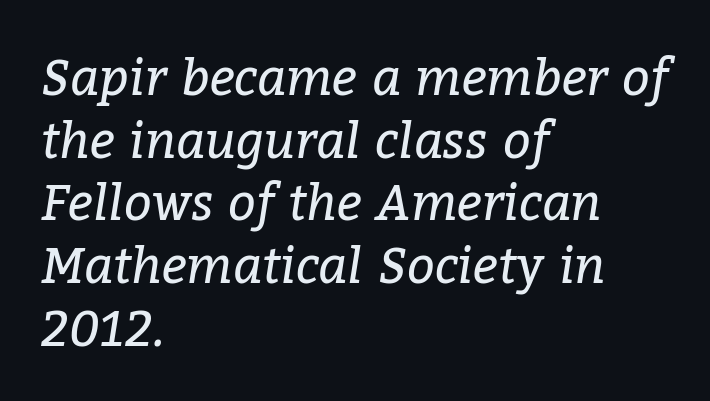
Q: Is the text bold? A: No.
Q: Is the text italic (slanted)? A: Yes, it leans right by about 9 degrees.
Q: Is the typeface a serif or a sans-serif typeface? A: Serif.
Q: Is the text underlined? A: No.
Q: How is the paragraph aligned? A: Left-aligned.
Q: Is the spacing between letters normal or unusually wide? A: Normal.
Q: Is the spacing between lines tight, normal or loose? A: Normal.
Q: Width (condensed, normal, or wide)? A: Normal.
Q: Stroke contrast? A: Low.
Q: x-height? A: Medium.
Q: Monospaced? A: No.
